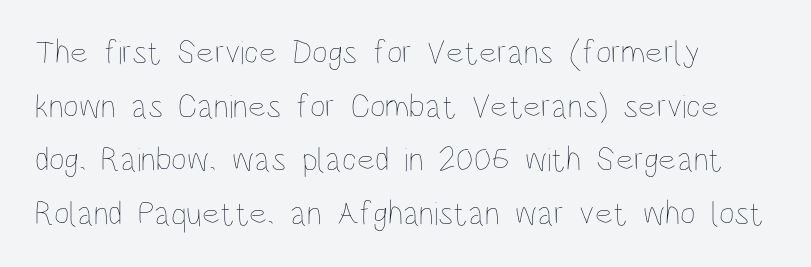
Vertical stems look standard width or narrower in stroke. The leading is moderate, giving the passage an even texture. Just letters on the line, the space beneath them empty. Looks like regular typesetting: each glyph gets only the width it needs.
